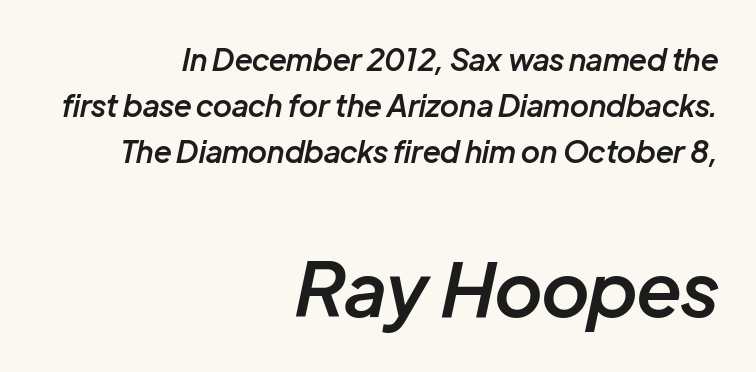
The specimen reads as italic at a glance. A typesetter would call this proportional, since set widths differ per character. Compared with an ordinary text face, these strokes are moderately heavier — a semibold. Anything drawn beneath the words? Only blank space. Interline gaps are of average width in this sample. Teacher's note: observe the even right margin — that is flush-right alignment.
